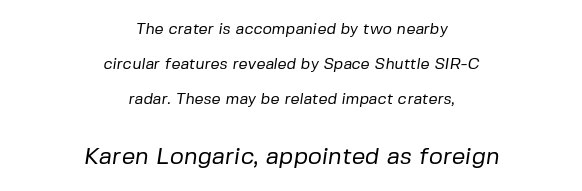
{"bold": "no", "underline": "no", "align": "center", "line_spacing": "loose", "line_spacing_ratio": 2.18, "letter_spacing": "normal", "letter_spacing_em": 0.0, "larger_block": "second", "size_ratio": 1.5, "glyph_px": 24}
